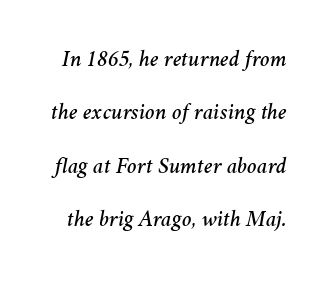
The image shows 23 px text type, italic (leaning right); set loose line spacing (2.32x), normal letter spacing, not underlined.
